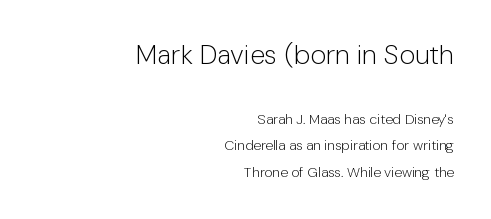
Designer's note — italics off, roman on. Between one letter and the next there's only the usual sliver of space. The strokes are not fattened; the text isn't bold. Typeset ragged left — the right edge is the straight one. The specimen omits any rule beneath the text block's lines. Caption: upper text group enlarged, lower text group reduced.
